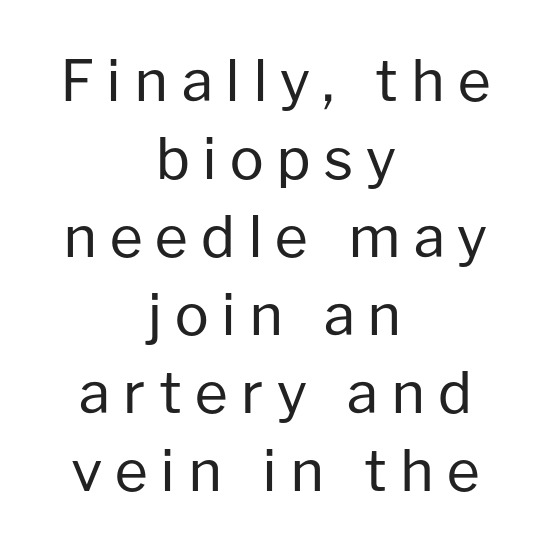
Words float on clear page, feet unadorned. A typesetter would call this proportional, since set widths differ per character. The weight would be labelled regular, book, light, or lighter still. In terms of letterform style, serifs are entirely absent. Posture: upright roman. The rag falls on both sides of this text block equally.
